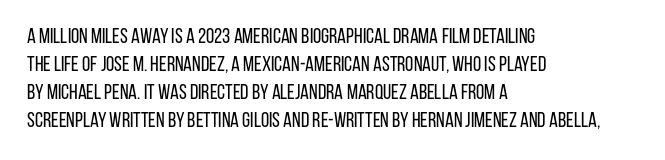
Q: Is the text bold? A: No.
Q: Is the text italic (slanted)? A: No, it is upright.
Q: Is the text underlined? A: No.
Q: How is the paragraph aligned? A: Left-aligned.
Q: Is the spacing between letters normal or unusually wide? A: Normal.
Q: Is the spacing between lines tight, normal or loose? A: Normal.
